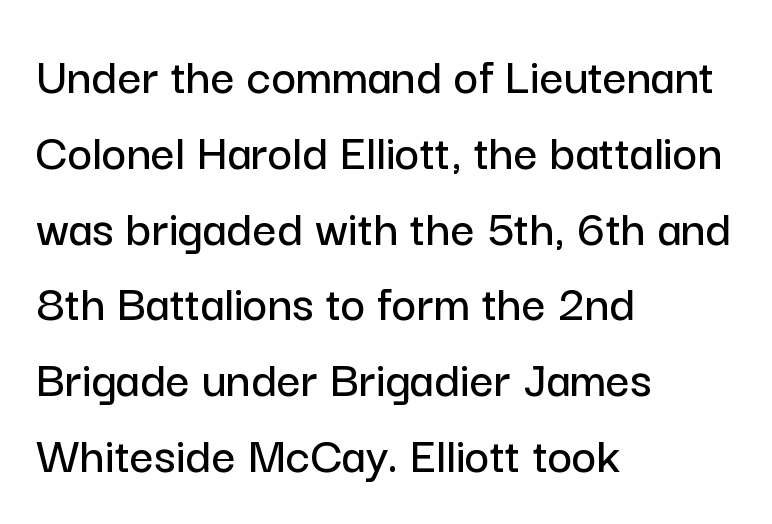
{"serif": "no", "italic": "no", "width": "normal", "stroke_contrast": "low", "x_height": "medium", "monospaced": "no", "underline": "no", "align": "left", "line_spacing": "normal", "line_spacing_ratio": 1.43, "letter_spacing": "normal", "letter_spacing_em": 0.0, "glyph_px": 53}
